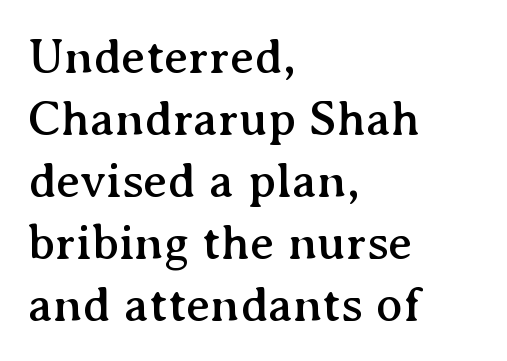
The image shows 50 px serif type, upright; set left-aligned, line spacing 1.24x, normal letter spacing, not underlined; medium stroke contrast and a medium x-height.
